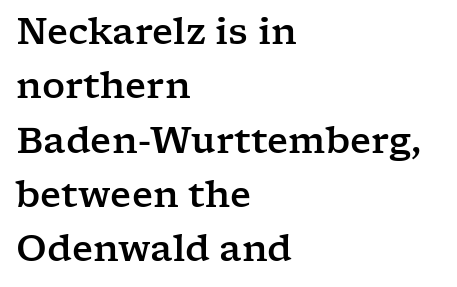
The image shows 36 px wide serif type, upright; set left-aligned, normal line spacing (1.51x), normal letter spacing, not underlined; low stroke contrast and a medium x-height.
